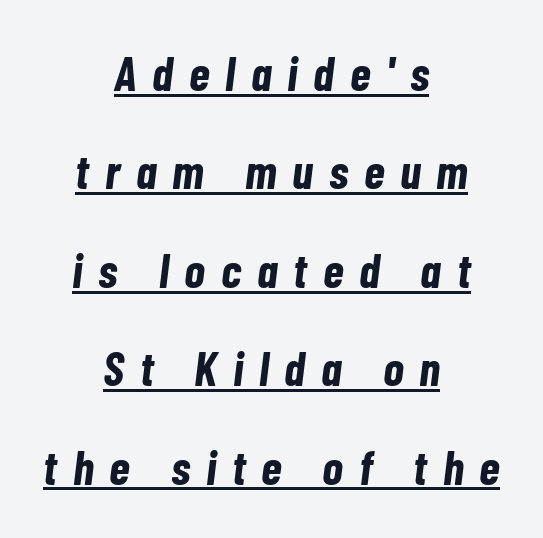
{"italic": "yes", "lean": "right", "slant_degrees": 7, "bold": "yes", "weight": "bold", "width": "condensed", "stroke_contrast": "low", "x_height": "medium", "monospaced": "no", "underline": "yes", "align": "center", "line_spacing": "loose", "line_spacing_ratio": 2.05, "letter_spacing": "wide", "letter_spacing_em": 0.33, "glyph_px": 48}
